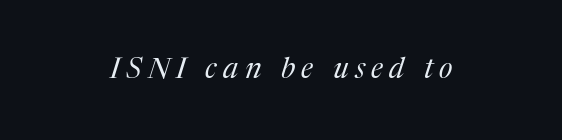
{"serif": "yes", "italic": "yes", "lean": "right", "slant_degrees": 17, "bold": "no", "weight": "regular", "width": "normal", "stroke_contrast": "medium", "x_height": "medium", "monospaced": "no", "underline": "no", "letter_spacing": "wide", "letter_spacing_em": 0.22, "glyph_px": 29}
